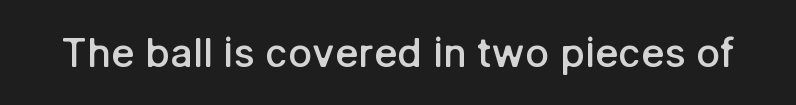
Q: Is the text bold? A: Semi-bold.
Q: Is the text italic (slanted)? A: No, it is upright.
Q: Is the typeface a serif or a sans-serif typeface? A: Sans-serif.
Q: Is the text underlined? A: No.
Q: Is the spacing between letters normal or unusually wide? A: Normal.
Q: Width (condensed, normal, or wide)? A: Normal.
Q: Stroke contrast? A: Low.
Q: x-height? A: Medium.
Q: Monospaced? A: No.
